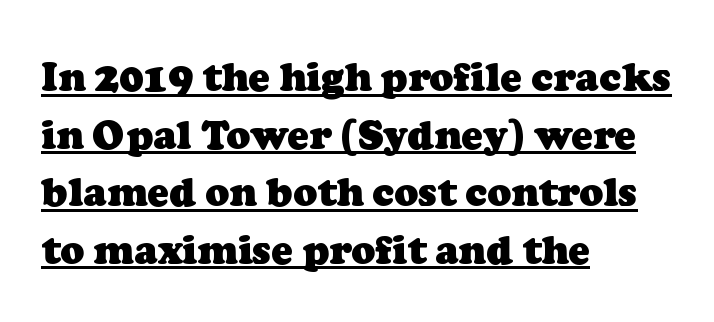
The image shows 40 px heavy serif type; set left-aligned, normal line spacing (1.44x), normal letter spacing, underlined; low stroke contrast and a medium x-height.
